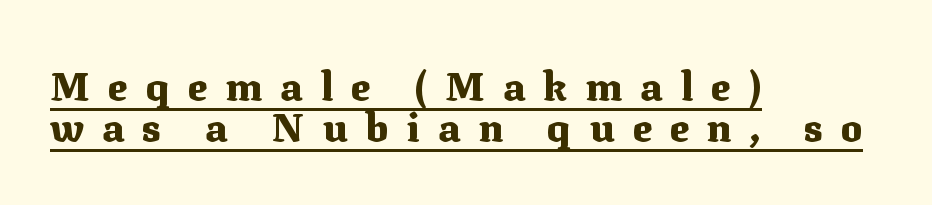
Q: Is the text bold? A: Yes.
Q: Is the text italic (slanted)? A: No, it is upright.
Q: Is the typeface a serif or a sans-serif typeface? A: Serif.
Q: Is the text underlined? A: Yes.
Q: How is the paragraph aligned? A: Left-aligned.
Q: Is the spacing between letters normal or unusually wide? A: Unusually wide.
Q: Is the spacing between lines tight, normal or loose? A: Tight.
Q: Width (condensed, normal, or wide)? A: Normal.
Q: Stroke contrast? A: Medium.
Q: x-height? A: Medium.
Q: Monospaced? A: No.
